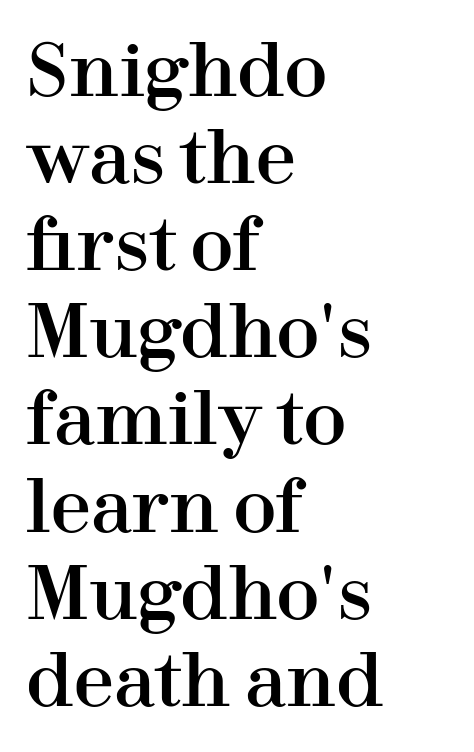
Notice how the stems are strictly vertical — no italics here. Is this a fixed-width face? No — the glyphs have proportional, varying widths. Anything drawn beneath the words? Only blank space. Every row of glyphs begins at an identical x-position on the left.
